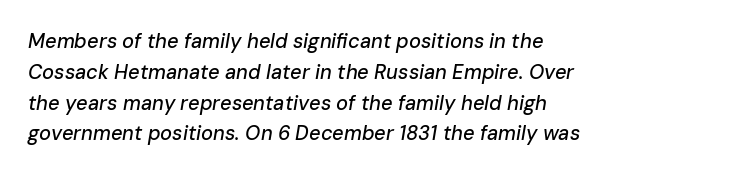
The image shows 20 px text type, italic (leaning right); set left-aligned, normal line spacing (1.54x), normal letter spacing, not underlined.
